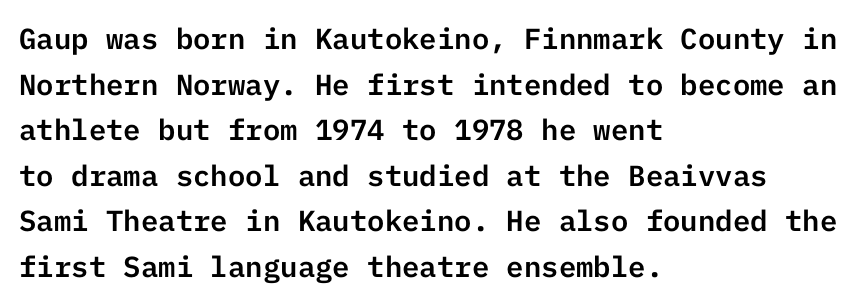
The foot of each line stays bare and open. Check where the strokes stop: nothing finishes them off — pure sans. Summary of vertical rhythm: regular, with standard interline spacing. The passage is arranged the way most books set body copy — flush left.
